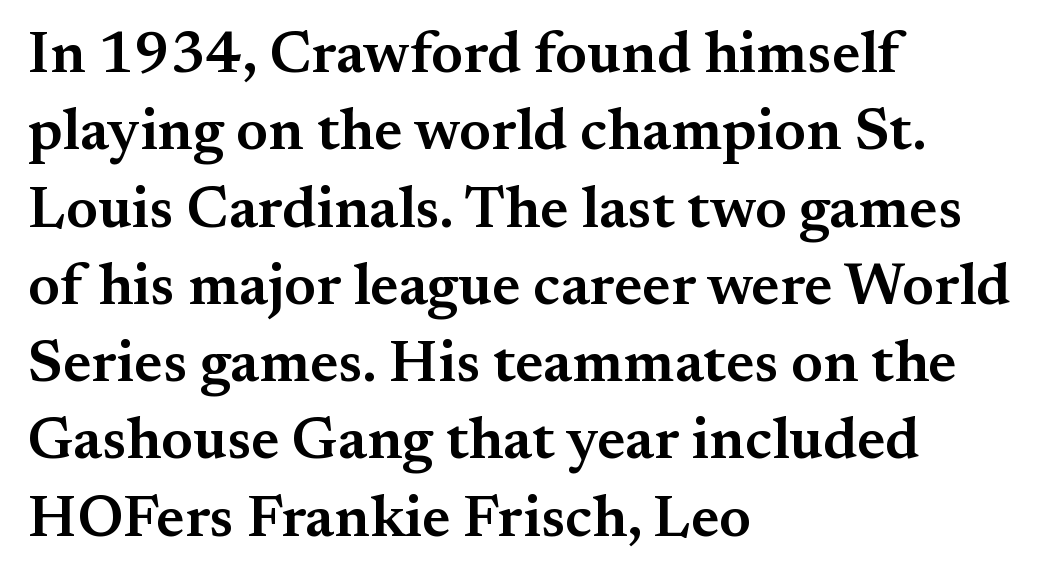
Q: Is the text bold? A: Semi-bold.
Q: Is the text italic (slanted)? A: No, it is upright.
Q: Is the typeface a serif or a sans-serif typeface? A: Serif.
Q: Is the text underlined? A: No.
Q: How is the paragraph aligned? A: Left-aligned.
Q: Is the spacing between letters normal or unusually wide? A: Normal.
Q: Is the spacing between lines tight, normal or loose? A: Normal.
Q: Width (condensed, normal, or wide)? A: Normal.
Q: Stroke contrast? A: Medium.
Q: x-height? A: Small.
Q: Monospaced? A: No.
